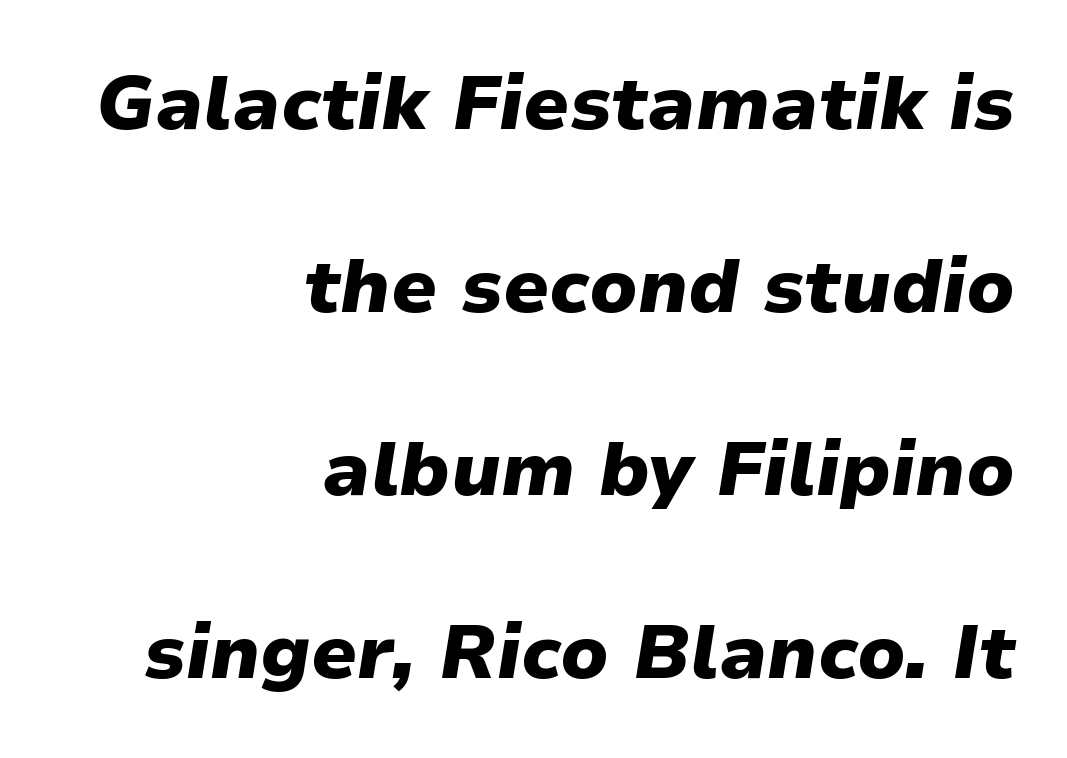
Q: Is the text bold? A: Yes.
Q: Is the text italic (slanted)? A: Yes, it leans right by about 9 degrees.
Q: Is the text underlined? A: No.
Q: How is the paragraph aligned? A: Right-aligned.
Q: Is the spacing between letters normal or unusually wide? A: Normal.
Q: Is the spacing between lines tight, normal or loose? A: Loose.
Q: Width (condensed, normal, or wide)? A: Normal.
Q: Stroke contrast? A: Low.
Q: x-height? A: Medium.
Q: Monospaced? A: No.
